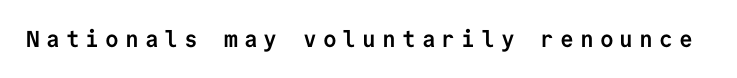
{"italic": "no", "bold": "yes", "underline": "no", "letter_spacing": "wide", "letter_spacing_em": 0.26, "glyph_px": 23}
